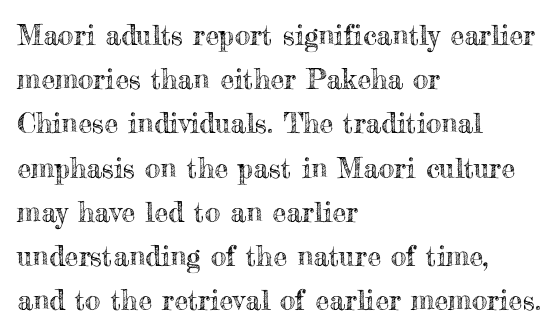
Each word holds together tightly as a unit, with standard inter-letter gaps. How would I describe the line gaps? Plain and ordinary. You can tell it's not italic because the verticals are truly vertical. These lines are rendered in a variable-pitch font.
